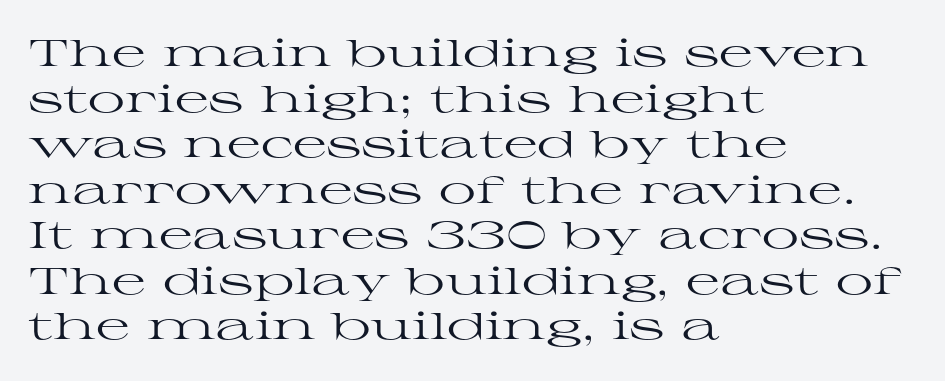
{"serif": "yes", "italic": "no", "bold": "no", "weight": "regular", "width": "wide", "stroke_contrast": "high", "x_height": "medium", "monospaced": "no", "underline": "no", "align": "left", "line_spacing_ratio": 1.23, "letter_spacing": "normal", "letter_spacing_em": 0.0, "glyph_px": 37}
